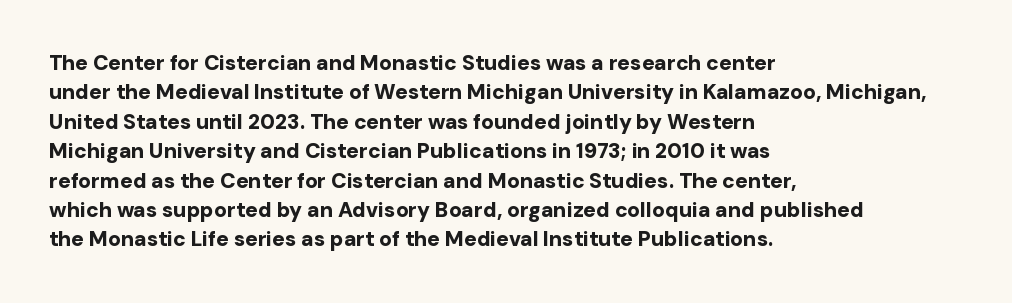
Q: Is the text bold? A: Yes.
Q: Is the text italic (slanted)? A: No, it is upright.
Q: Is the text underlined? A: No.
Q: How is the paragraph aligned? A: Left-aligned.
Q: Is the spacing between letters normal or unusually wide? A: Normal.
Q: Is the spacing between lines tight, normal or loose? A: Normal.
